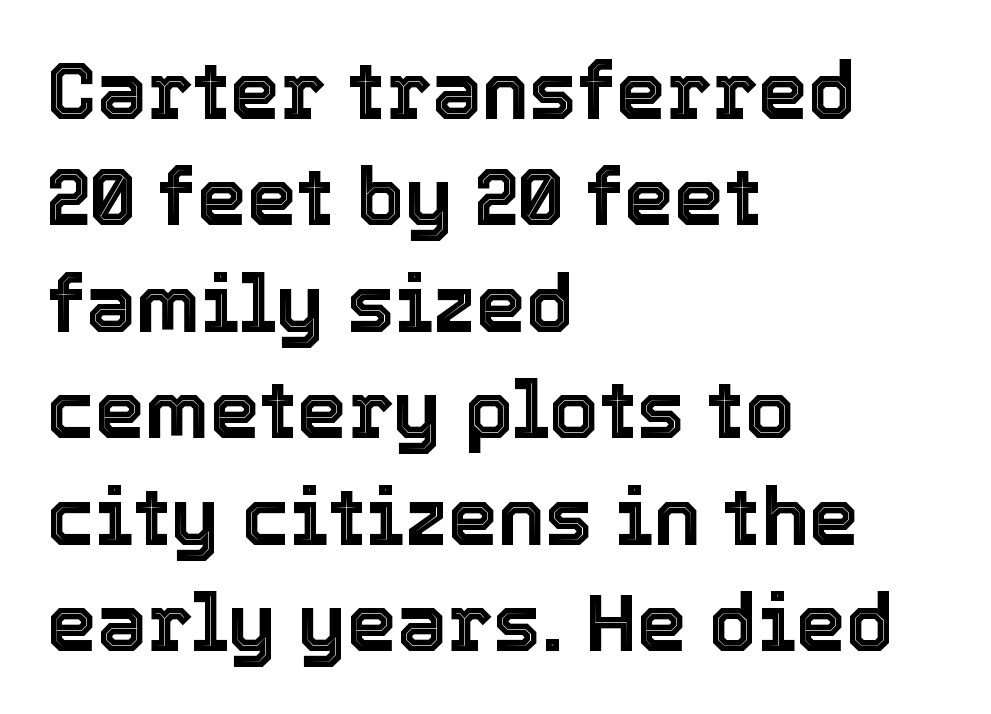
Q: Is the text italic (slanted)? A: No, it is upright.
Q: Is the text underlined? A: No.
Q: How is the paragraph aligned? A: Left-aligned.
Q: Is the spacing between letters normal or unusually wide? A: Normal.
Q: Is the spacing between lines tight, normal or loose? A: Normal.
Q: Width (condensed, normal, or wide)? A: Normal.
Q: x-height? A: Medium.
Q: Monospaced? A: No.
